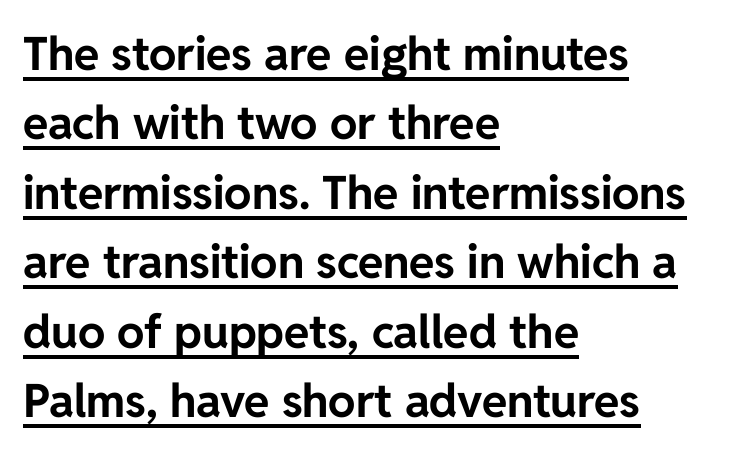
The image shows 46 px bold sans-serif type, upright; set left-aligned, normal line spacing (1.51x), normal letter spacing, underlined; low stroke contrast and a medium x-height.
